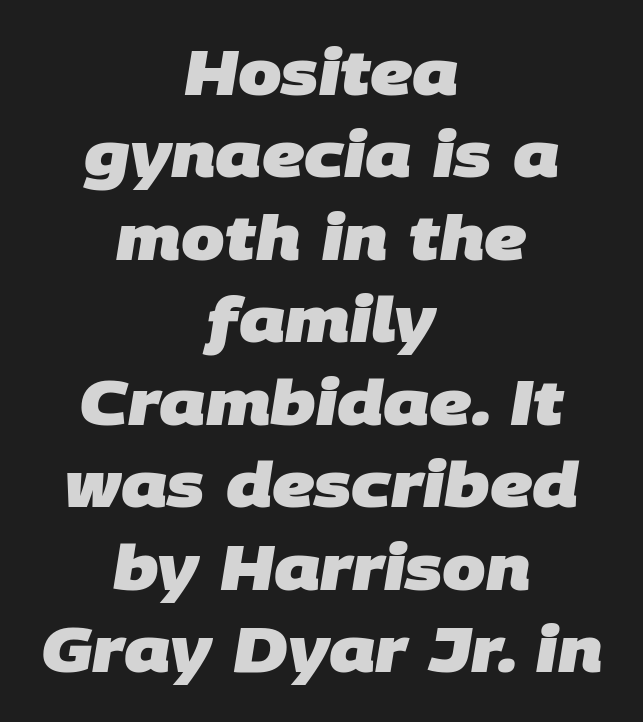
The image shows 62 px heavy sans-serif type; set centered, normal line spacing (1.33x), normal letter spacing, not underlined; low stroke contrast and a large x-height.
